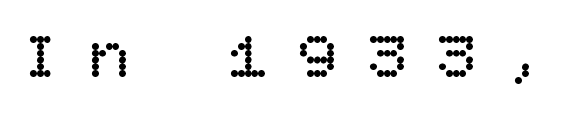
Tall strokes in this sample are plumb rather than angled. How are the letters spaced? Widely, with obvious added tracking. Ink coverage per letter is moderate at most. Descenders are the only things crossing below the line.
